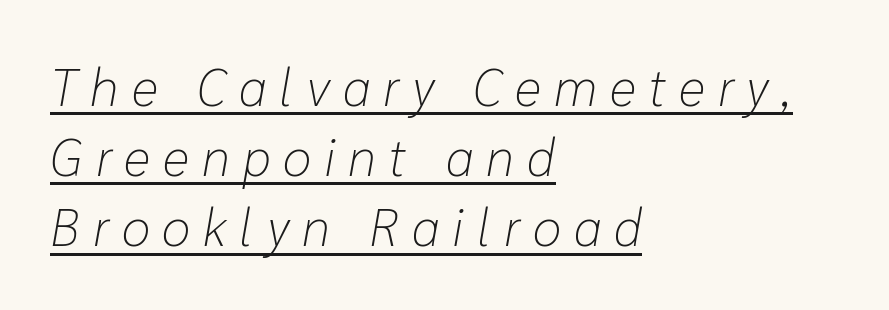
You could not count columns in this text — the font is proportionally spaced. Teacher's note: observe the even left margin — that is flush-left alignment. Counters stay open thanks to moderate or lighter strokes. Characters are canted at an angle relative to the baseline's perpendicular.
